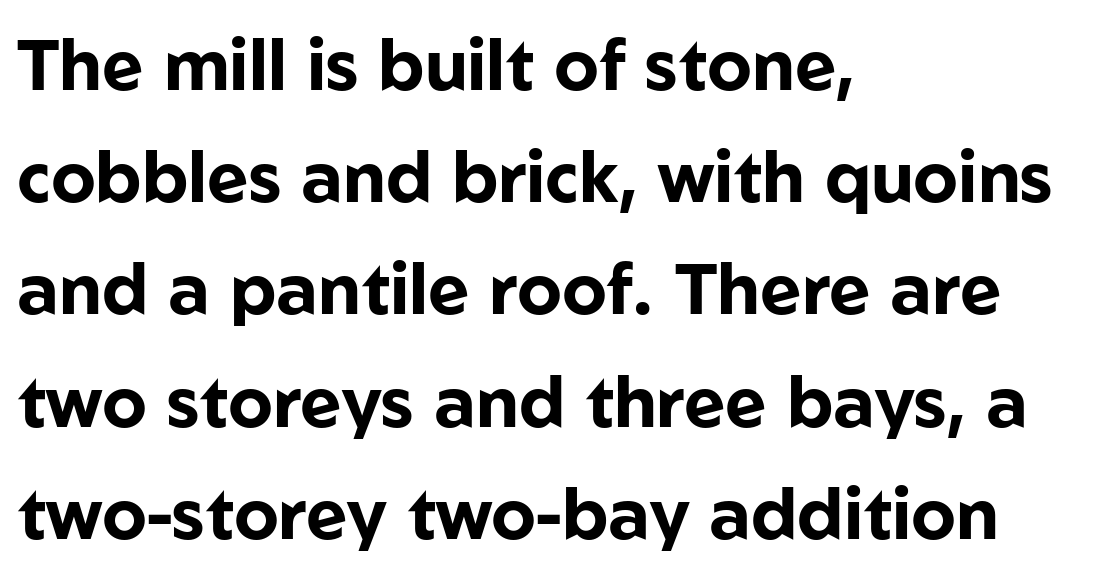
{"serif": "no", "italic": "no", "bold": "yes", "weight": "bold", "width": "normal", "stroke_contrast": "low", "x_height": "medium", "monospaced": "no", "underline": "no", "align": "left", "line_spacing": "normal", "line_spacing_ratio": 1.58, "letter_spacing": "normal", "letter_spacing_em": 0.0, "glyph_px": 71}
